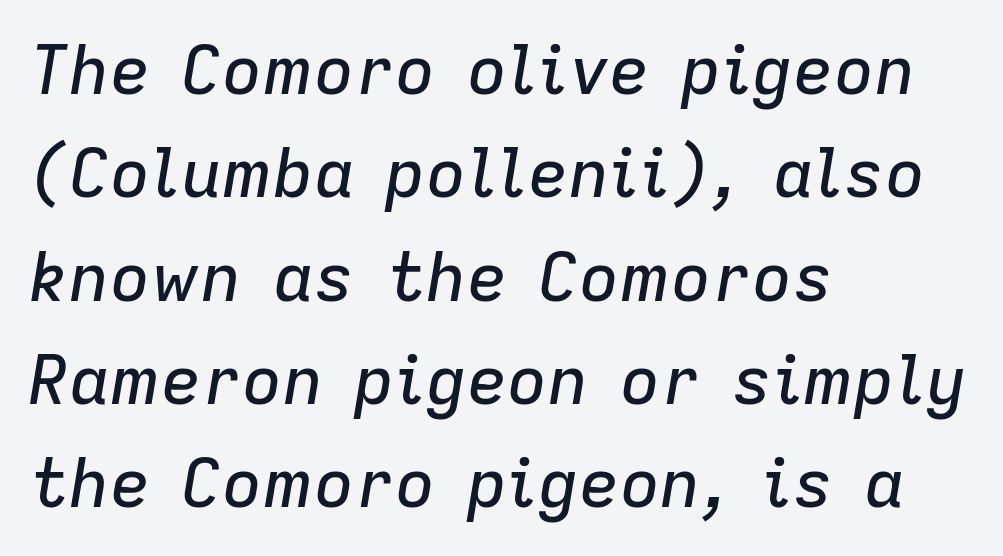
Q: Is the text italic (slanted)? A: Yes, it leans right by about 9 degrees.
Q: Is the text underlined? A: No.
Q: How is the paragraph aligned? A: Left-aligned.
Q: Is the spacing between letters normal or unusually wide? A: Normal.
Q: Is the spacing between lines tight, normal or loose? A: Normal.
Q: Width (condensed, normal, or wide)? A: Normal.
Q: Stroke contrast? A: Low.
Q: x-height? A: Medium.
Q: Monospaced? A: No.
